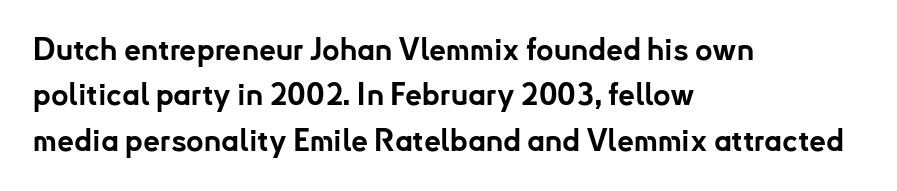
{"serif": "no", "italic": "no", "bold": "yes", "weight": "bold", "width": "normal", "stroke_contrast": "low", "x_height": "small", "monospaced": "no", "underline": "no", "align": "left", "line_spacing": "normal", "line_spacing_ratio": 1.51, "letter_spacing": "normal", "letter_spacing_em": 0.0, "glyph_px": 30}
